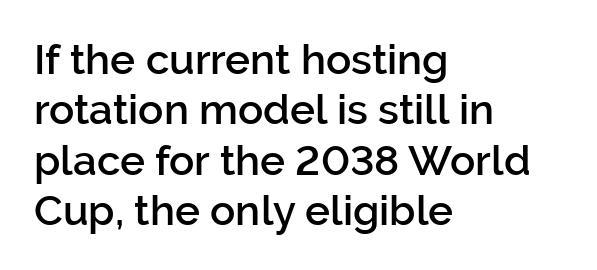
The image shows 42 px semibold sans-serif type, upright; set left-aligned, line spacing 1.2x, normal letter spacing, not underlined; low stroke contrast and a medium x-height.
